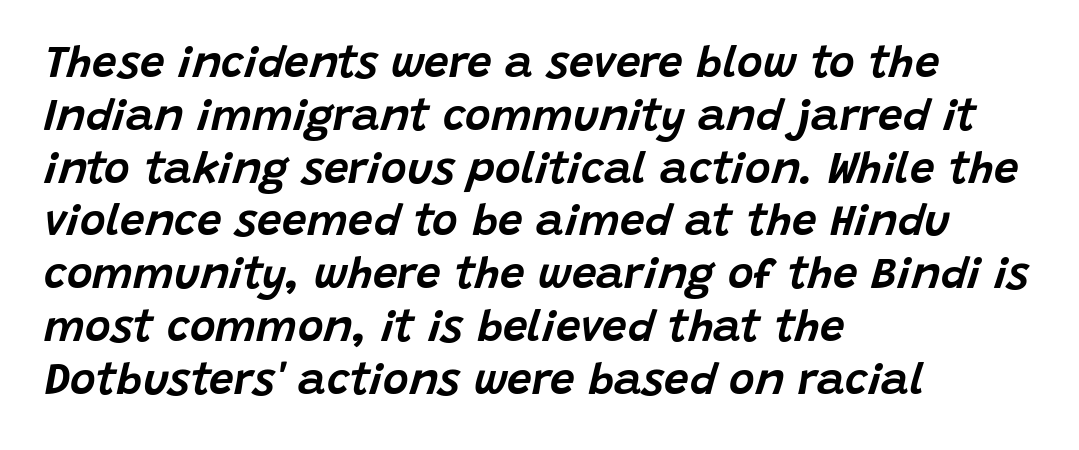
Q: Is the text italic (slanted)? A: Yes, it leans right by about 15 degrees.
Q: Is the text underlined? A: No.
Q: How is the paragraph aligned? A: Left-aligned.
Q: Is the spacing between letters normal or unusually wide? A: Normal.
Q: Width (condensed, normal, or wide)? A: Normal.
Q: Stroke contrast? A: Low.
Q: x-height? A: Large.
Q: Monospaced? A: No.
